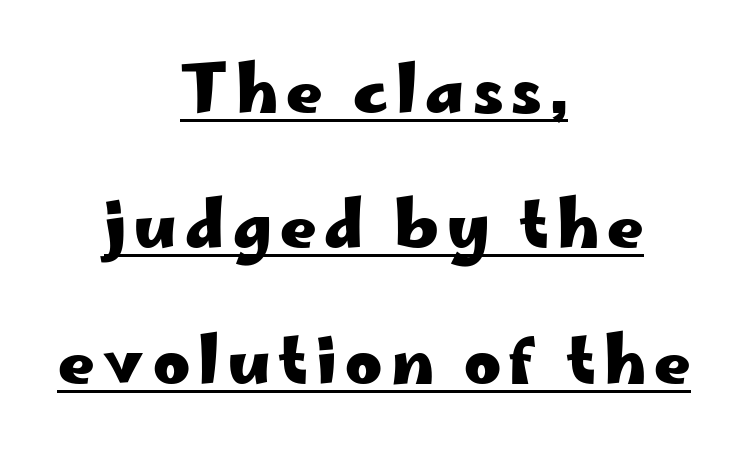
The image shows 63 px heavy, wide sans-serif type, upright; set centered, loose line spacing (2.15x), underlined; low stroke contrast and a small x-height.
